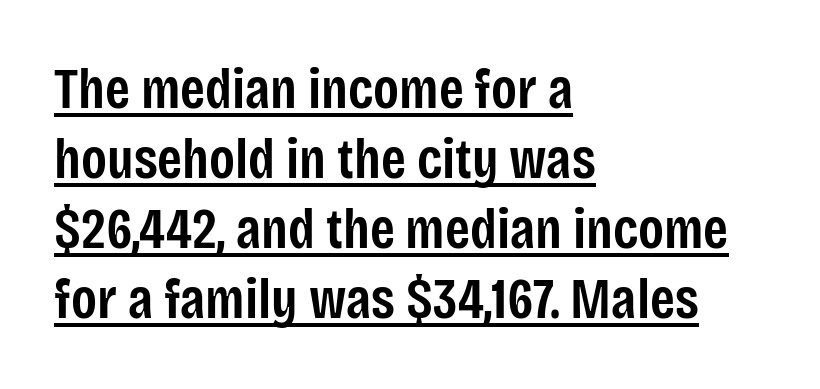
The image shows 57 px semibold, condensed sans-serif type, upright; set left-aligned, line spacing 1.23x, normal letter spacing, underlined; low stroke contrast and a large x-height.
